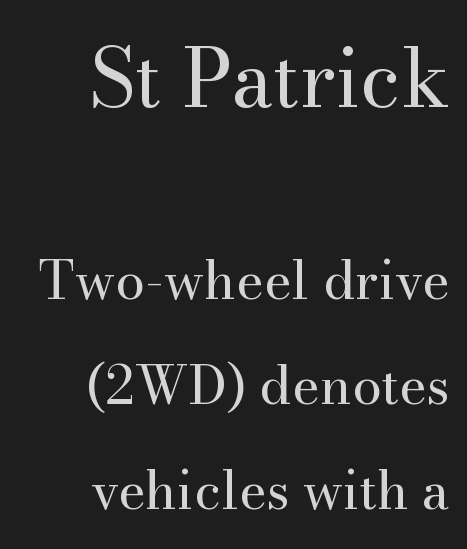
Anything drawn beneath the words? Only blank space. Quick note: interline space is abundant. Each letter keeps its own natural width here, so spacing adapts to shape. How are the letters spaced? Ordinarily, with no added tracking. The glyphs in this specimen are seriffed.
